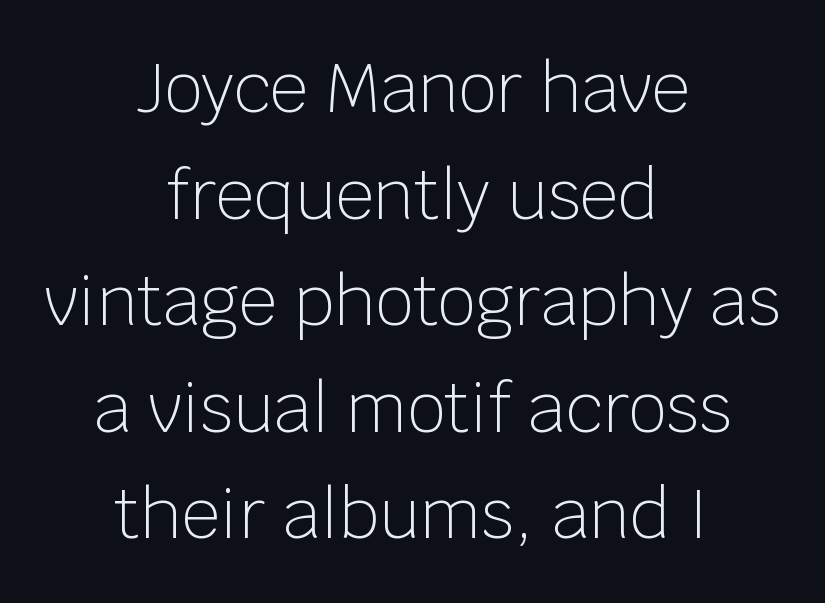
Nobody drew a line under any word here. Counters stay open thanks to moderate or lighter strokes. A sans-serif font was chosen for this passage. How would I describe the line gaps? Plain and ordinary.
